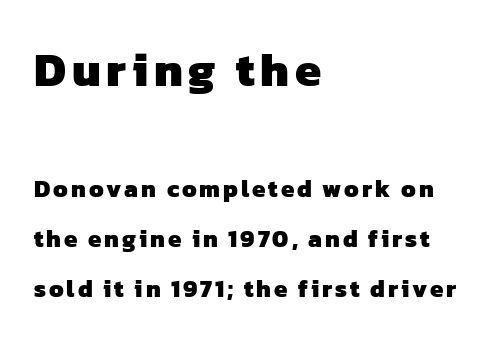
Q: Is the text bold? A: Yes.
Q: Is the typeface a serif or a sans-serif typeface? A: Sans-serif.
Q: Is the text underlined? A: No.
Q: How is the paragraph aligned? A: Left-aligned.
Q: Is the spacing between lines tight, normal or loose? A: Loose.
Q: Which block of text is set in a larger size, the first (top) or the second (bottom)? A: The first (top) one.
Q: Width (condensed, normal, or wide)? A: Normal.
Q: Stroke contrast? A: Low.
Q: x-height? A: Medium.
Q: Monospaced? A: No.
